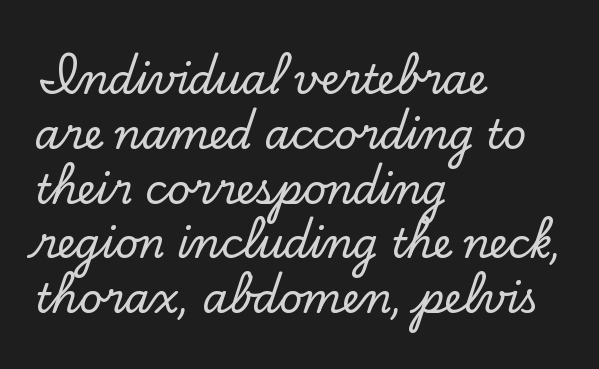
{"serif": "yes", "width": "normal", "stroke_contrast": "low", "x_height": "small", "monospaced": "no", "underline": "no", "align": "left", "line_spacing": "normal", "line_spacing_ratio": 1.37, "letter_spacing": "normal", "letter_spacing_em": 0.0, "glyph_px": 40}
